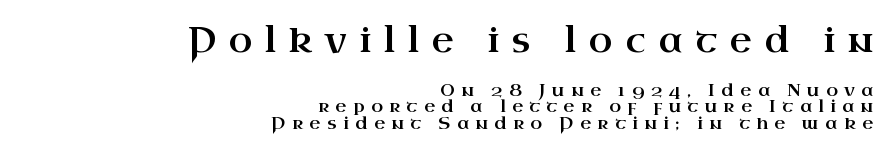
The image shows 34 px wide serif type, upright; set right-aligned, tight line spacing (0.98x), unusually wide letter spacing (+0.38 em), not underlined; the first (top) block is 2.0x larger; high stroke contrast and a small x-height.
